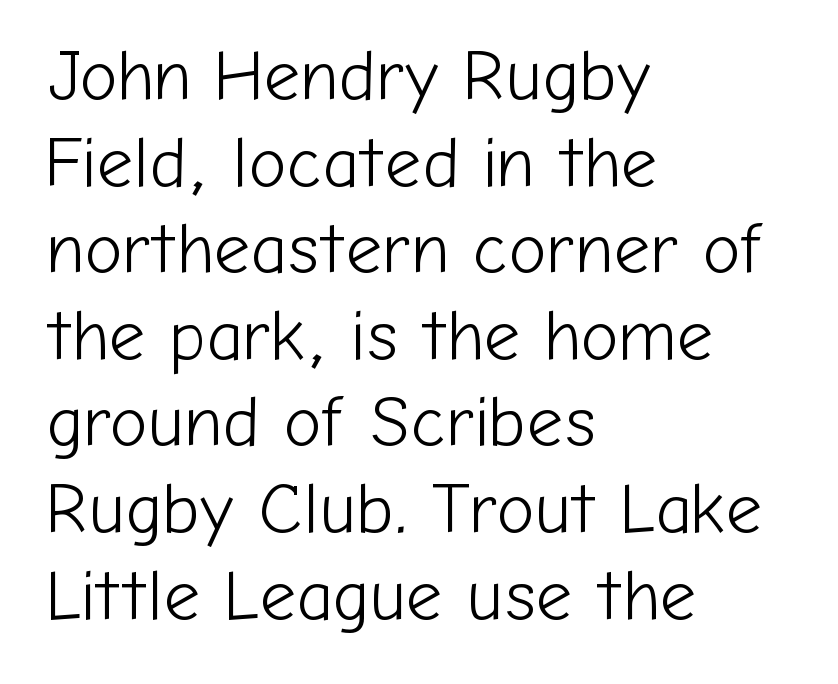
Q: Is the text bold? A: No.
Q: Is the text italic (slanted)? A: No, it is upright.
Q: Is the typeface a serif or a sans-serif typeface? A: Sans-serif.
Q: Is the text underlined? A: No.
Q: How is the paragraph aligned? A: Left-aligned.
Q: Is the spacing between letters normal or unusually wide? A: Normal.
Q: Width (condensed, normal, or wide)? A: Normal.
Q: Stroke contrast? A: Low.
Q: x-height? A: Medium.
Q: Monospaced? A: No.
